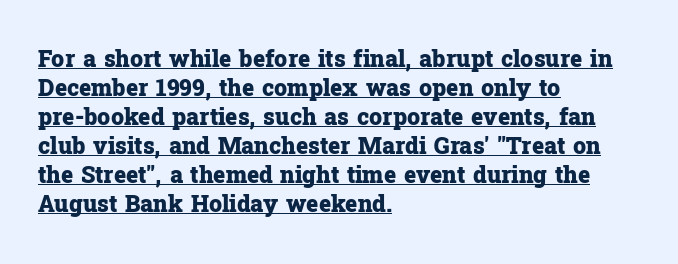
{"italic": "no", "bold": "yes", "underline": "yes", "align": "left", "line_spacing": "normal", "line_spacing_ratio": 1.26, "letter_spacing": "normal", "letter_spacing_em": 0.0, "glyph_px": 23}
